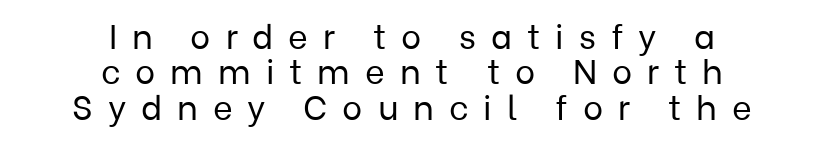
No word sits above an underline. The letters stand straight up with perfectly vertical stems. Here the designer chose a conventional face with non-uniform glyph widths. The designer dialed line spacing down below the default.
